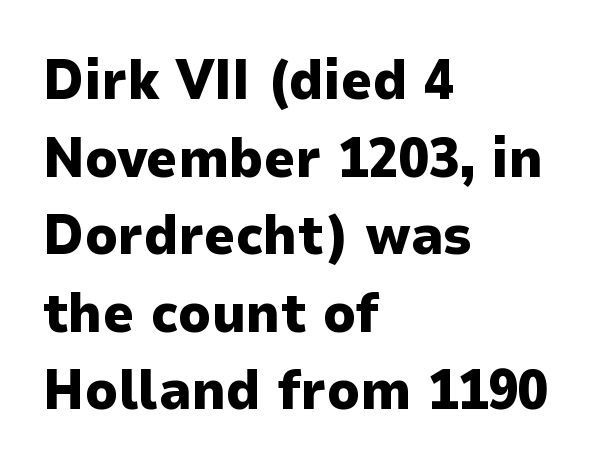
Q: Is the text bold? A: Yes.
Q: Is the text italic (slanted)? A: No, it is upright.
Q: Is the typeface a serif or a sans-serif typeface? A: Sans-serif.
Q: Is the text underlined? A: No.
Q: How is the paragraph aligned? A: Left-aligned.
Q: Is the spacing between letters normal or unusually wide? A: Normal.
Q: Is the spacing between lines tight, normal or loose? A: Normal.
Q: Width (condensed, normal, or wide)? A: Normal.
Q: Stroke contrast? A: Low.
Q: x-height? A: Medium.
Q: Monospaced? A: No.
